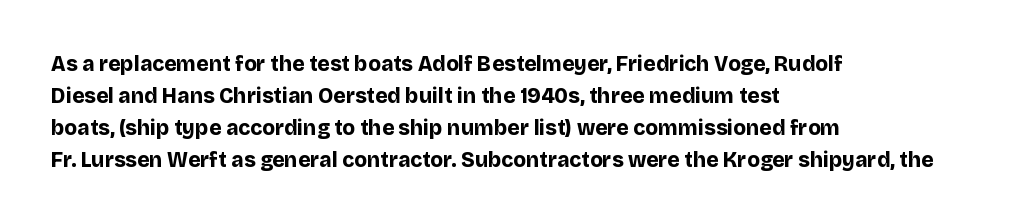
The type sits square on the baseline with zero lean. Summary of weight: heavy, a full bold. Interline gaps are of average width in this sample. The type is set solid horizontally, with unmodified tracking. Underline: absent.
